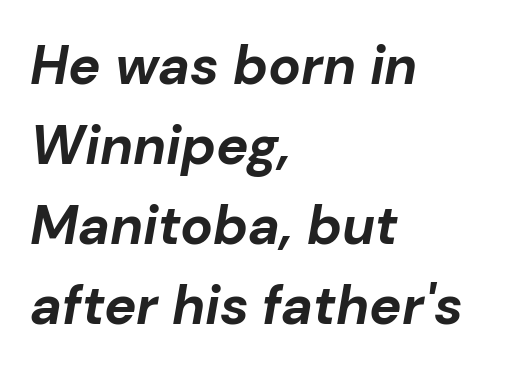
Q: Is the text bold? A: Yes.
Q: Is the text italic (slanted)? A: Yes, it leans right by about 10 degrees.
Q: Is the text underlined? A: No.
Q: How is the paragraph aligned? A: Left-aligned.
Q: Is the spacing between letters normal or unusually wide? A: Normal.
Q: Is the spacing between lines tight, normal or loose? A: Normal.
Q: Width (condensed, normal, or wide)? A: Normal.
Q: Stroke contrast? A: Low.
Q: x-height? A: Medium.
Q: Monospaced? A: No.
